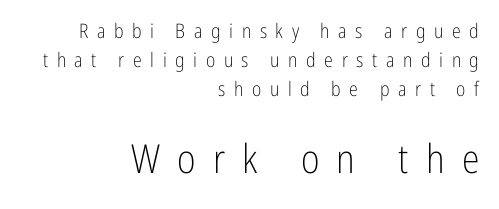
Q: Is the text bold? A: No.
Q: Is the text italic (slanted)? A: No, it is upright.
Q: Is the typeface a serif or a sans-serif typeface? A: Sans-serif.
Q: Is the text underlined? A: No.
Q: How is the paragraph aligned? A: Right-aligned.
Q: Is the spacing between letters normal or unusually wide? A: Unusually wide.
Q: Is the spacing between lines tight, normal or loose? A: Normal.
Q: Which block of text is set in a larger size, the first (top) or the second (bottom)? A: The second (bottom) one.
Q: Width (condensed, normal, or wide)? A: Condensed.
Q: Stroke contrast? A: Low.
Q: x-height? A: Medium.
Q: Monospaced? A: No.
